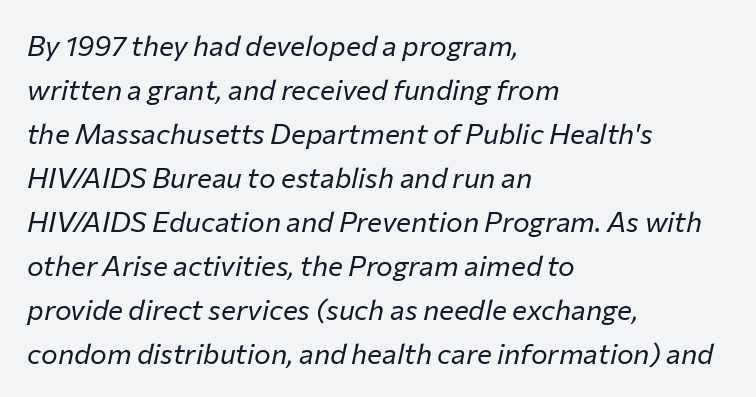
Q: Is the text bold? A: No.
Q: Is the text italic (slanted)? A: Yes, it leans right by about 12 degrees.
Q: Is the text underlined? A: No.
Q: How is the paragraph aligned? A: Left-aligned.
Q: Is the spacing between letters normal or unusually wide? A: Normal.
Q: Is the spacing between lines tight, normal or loose? A: Normal.
Q: Width (condensed, normal, or wide)? A: Normal.
Q: Stroke contrast? A: Low.
Q: x-height? A: Medium.
Q: Monospaced? A: No.
